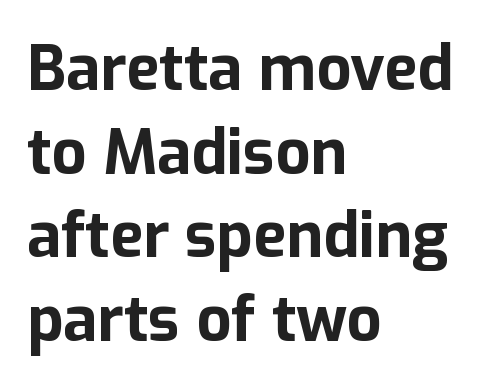
A typesetter would call this proportional, since set widths differ per character. Vertically, the passage feels balanced, rows spaced as you'd expect. These words are printed bold, with thick strokes throughout. The letters stand straight up with perfectly vertical stems.
